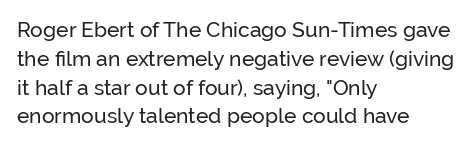
The compositor pushed each line to the left boundary. The strip under each line holds only bare page. When letters stand straight like this, we call the style roman or upright. Letter spacing: default. In terms of leading, this rendering sits right in the middle.
